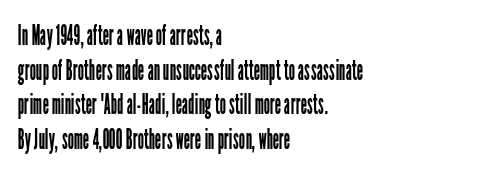
{"serif": "no", "italic": "no", "bold": "no", "weight": "regular", "width": "condensed", "stroke_contrast": "low", "x_height": "medium", "monospaced": "no", "underline": "no", "align": "left", "line_spacing_ratio": 1.24, "letter_spacing": "normal", "letter_spacing_em": 0.0, "glyph_px": 28}
